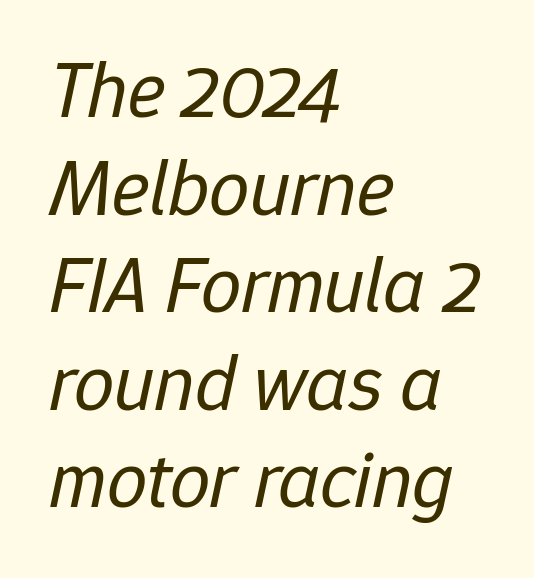
The whole block is typeset with a tilt. Each letter keeps its own natural width here, so spacing adapts to shape. Short note: letters normally spaced. Horizontally, the lines are justified to the leading edge only.
